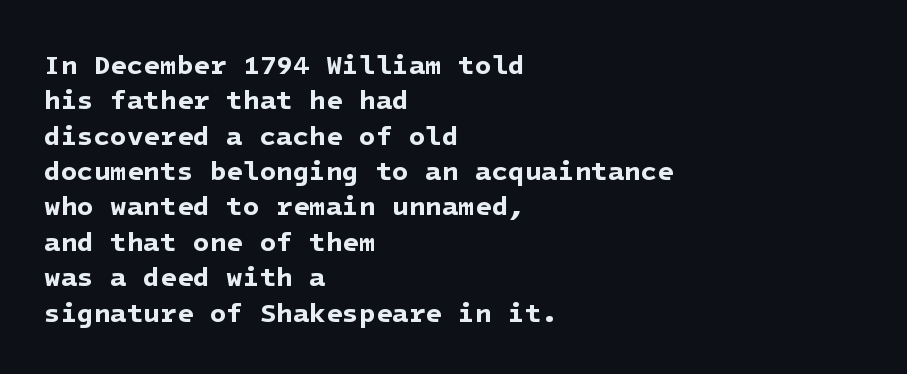
Q: Is the text bold? A: Yes.
Q: Is the text underlined? A: No.
Q: How is the paragraph aligned? A: Left-aligned.
Q: Is the spacing between letters normal or unusually wide? A: Normal.
Q: Is the spacing between lines tight, normal or loose? A: Normal.
